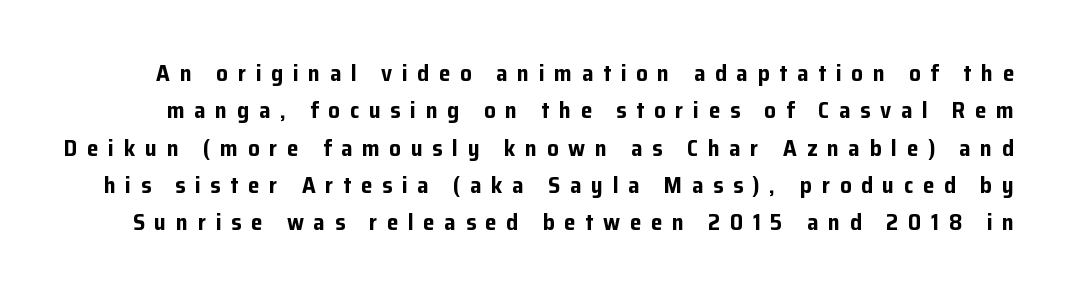
The image shows 23 px bold type, upright; set normal line spacing (1.62x), unusually wide letter spacing (+0.42 em), not underlined.
